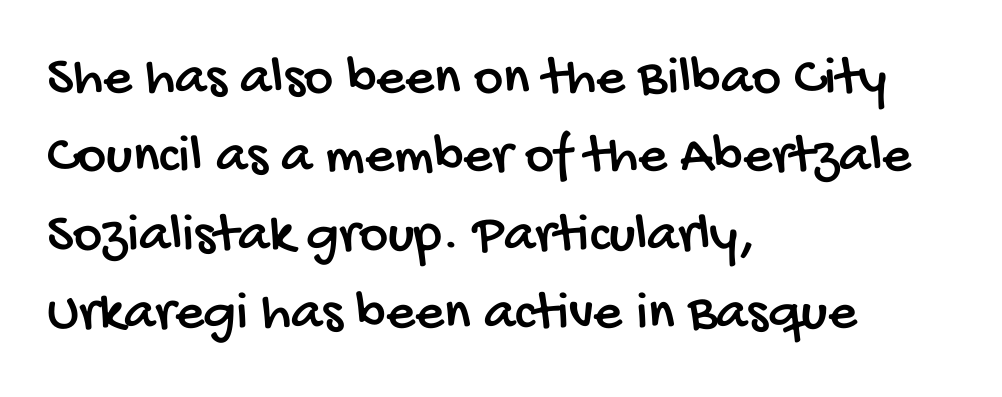
The image shows 56 px condensed sans-serif type; set left-aligned, normal line spacing (1.4x), normal letter spacing, not underlined; low stroke contrast and a large x-height.
